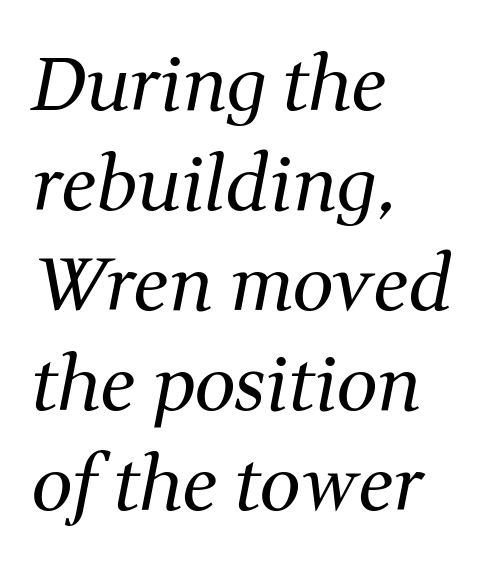
The image shows 73 px regular-weight serif type, italic (leaning right); set left-aligned, normal line spacing (1.37x), normal letter spacing, not underlined; medium stroke contrast and a medium x-height.
